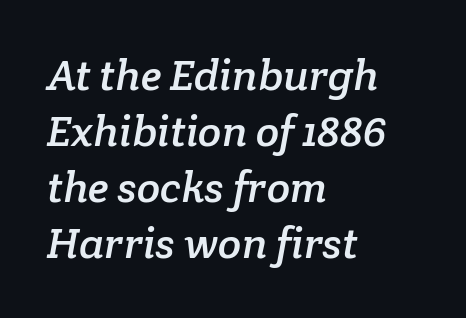
{"serif": "yes", "width": "normal", "stroke_contrast": "low", "x_height": "medium", "monospaced": "no", "underline": "no", "align": "left", "line_spacing": "normal", "line_spacing_ratio": 1.3, "letter_spacing": "normal", "letter_spacing_em": 0.0, "glyph_px": 43}
